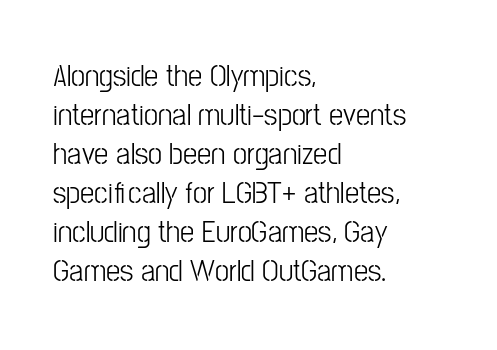
A sans-serif font was chosen for this passage. These lines are set flush left with a ragged right edge. Tall strokes in this sample are plumb rather than angled. Default kerning and tracking; the words read as compact shapes. Proportional: the letters do not fall into vertical columns.
